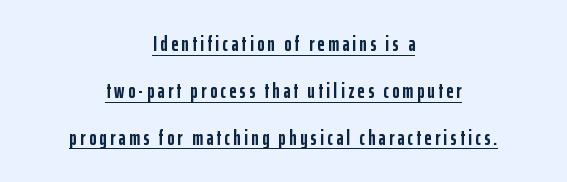
{"italic": "no", "bold": "yes", "underline": "yes", "align": "center", "line_spacing": "loose", "line_spacing_ratio": 2.23, "glyph_px": 21}
